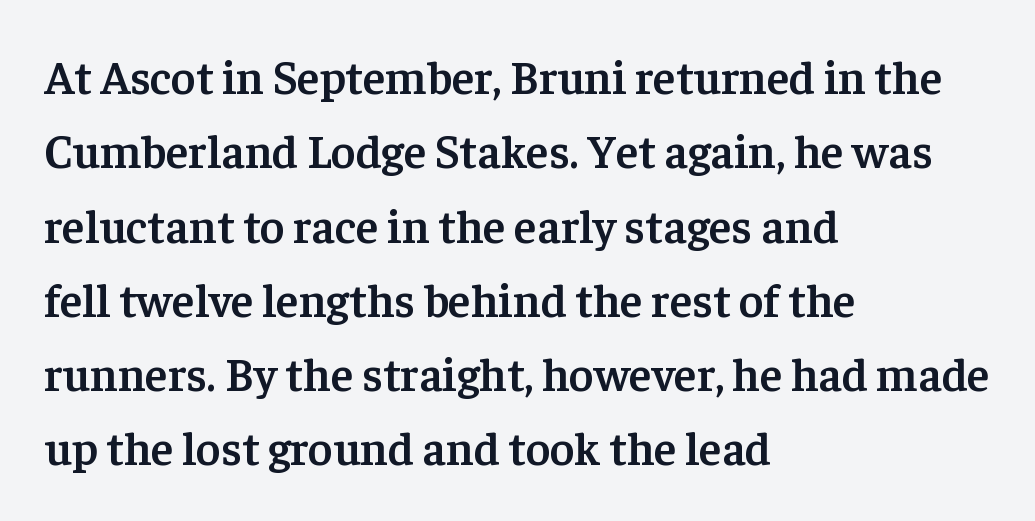
{"serif": "yes", "italic": "no", "bold": "semi", "weight": "semibold", "width": "normal", "stroke_contrast": "low", "x_height": "medium", "monospaced": "no", "underline": "no", "align": "left", "line_spacing": "normal", "line_spacing_ratio": 1.58, "letter_spacing": "normal", "letter_spacing_em": 0.0, "glyph_px": 47}
